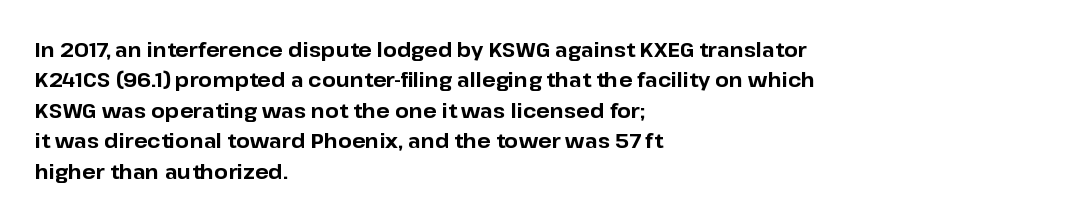
Q: Is the text bold? A: Yes.
Q: Is the text italic (slanted)? A: No, it is upright.
Q: Is the text underlined? A: No.
Q: How is the paragraph aligned? A: Left-aligned.
Q: Is the spacing between letters normal or unusually wide? A: Normal.
Q: Is the spacing between lines tight, normal or loose? A: Normal.
